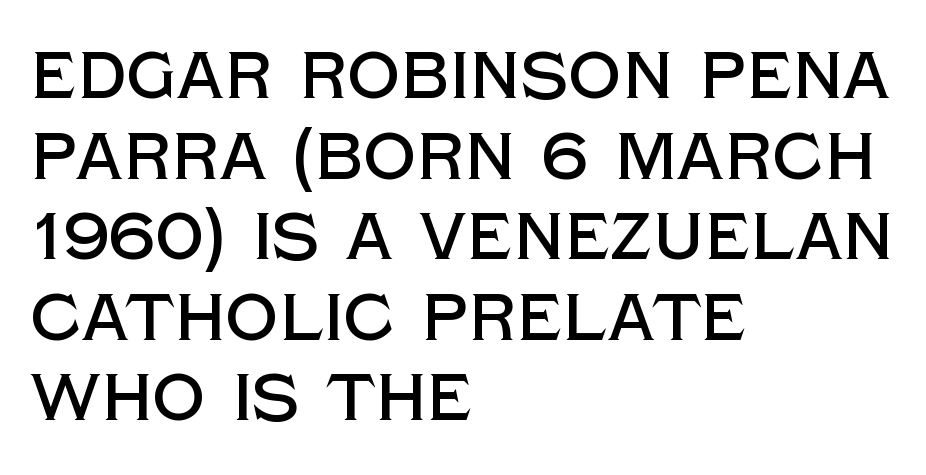
The image shows 66 px sans-serif type, upright; set left-aligned, line spacing 1.22x, normal letter spacing, not underlined; a large x-height.
